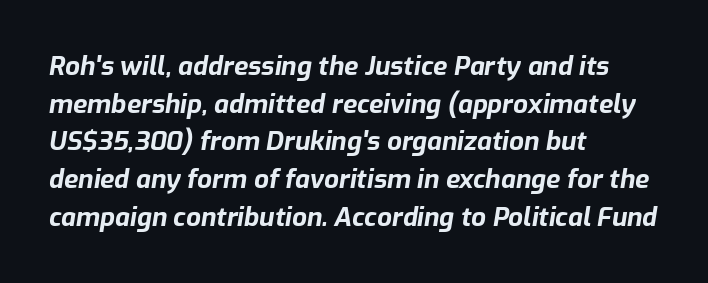
{"italic": "yes", "lean": "right", "slant_degrees": 9, "bold": "yes", "underline": "no", "align": "left", "line_spacing": "normal", "line_spacing_ratio": 1.45, "letter_spacing": "normal", "letter_spacing_em": 0.0, "glyph_px": 26}
